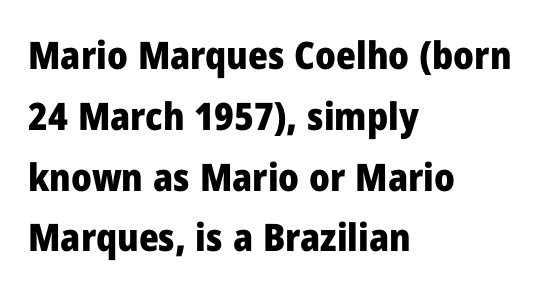
Q: Is the text bold? A: Yes.
Q: Is the text italic (slanted)? A: No, it is upright.
Q: Is the typeface a serif or a sans-serif typeface? A: Sans-serif.
Q: Is the text underlined? A: No.
Q: How is the paragraph aligned? A: Left-aligned.
Q: Is the spacing between letters normal or unusually wide? A: Normal.
Q: Is the spacing between lines tight, normal or loose? A: Normal.
Q: Width (condensed, normal, or wide)? A: Normal.
Q: Stroke contrast? A: Low.
Q: x-height? A: Medium.
Q: Monospaced? A: No.
